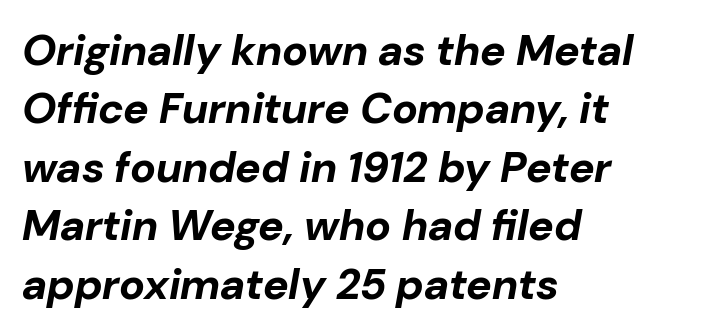
Is this a fixed-width face? No — the glyphs have proportional, varying widths. On the weight axis this lands at bold, roughly 700. The space between consecutive lines is moderate. The letters sit at their default tracking, neither squeezed nor spread.
